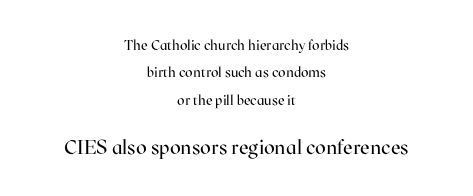
{"italic": "no", "bold": "no", "underline": "no", "align": "center", "line_spacing": "loose", "line_spacing_ratio": 1.95, "letter_spacing": "normal", "letter_spacing_em": 0.0, "larger_block": "second", "size_ratio": 1.43, "glyph_px": 20}
